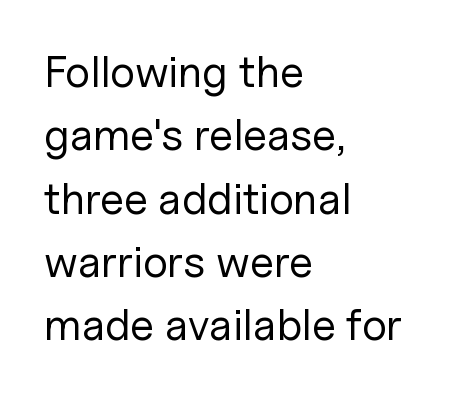
{"serif": "no", "italic": "no", "bold": "no", "weight": "regular", "width": "normal", "stroke_contrast": "low", "x_height": "medium", "monospaced": "no", "underline": "no", "align": "left", "line_spacing": "normal", "line_spacing_ratio": 1.44, "letter_spacing": "normal", "letter_spacing_em": 0.0, "glyph_px": 44}
